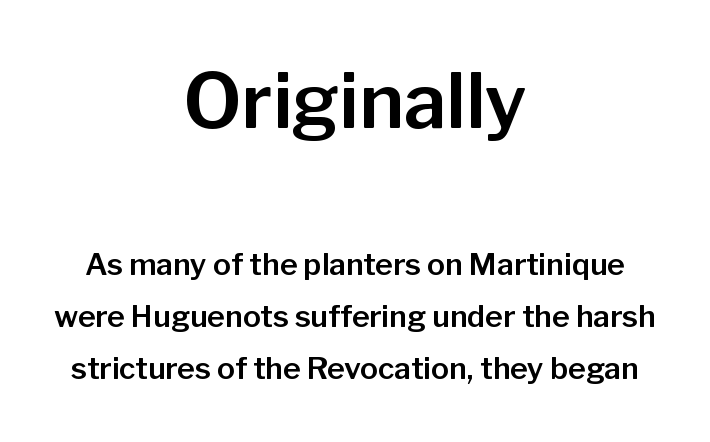
Each letter keeps its own natural width here, so spacing adapts to shape. Type style note: lacks serifs. The specimen reads as upright at a glance. Inter-character spacing is left at the font's built-in metrics. The foot of each line stays bare and open.
